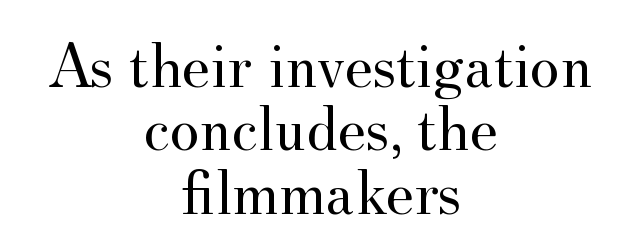
Q: Is the text bold? A: No.
Q: Is the text italic (slanted)? A: No, it is upright.
Q: Is the typeface a serif or a sans-serif typeface? A: Serif.
Q: Is the text underlined? A: No.
Q: How is the paragraph aligned? A: Centered.
Q: Is the spacing between letters normal or unusually wide? A: Normal.
Q: Is the spacing between lines tight, normal or loose? A: Tight.
Q: Width (condensed, normal, or wide)? A: Normal.
Q: Stroke contrast? A: Medium.
Q: x-height? A: Small.
Q: Monospaced? A: No.
